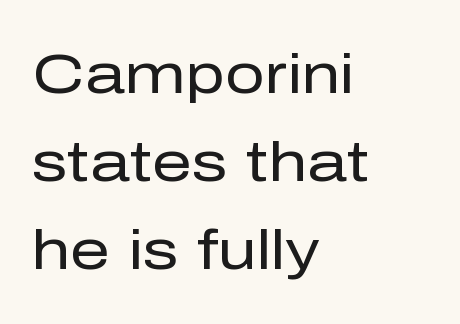
The letters advance in unequal steps, a hallmark of proportional type. The compositor pushed each line to the left boundary. The type is set solid horizontally, with unmodified tracking. The space beneath each line is pristine and unruled. You can tell from the bare stems that sans-serif type was used. The passage shown stacks its lines at a standard gap.
